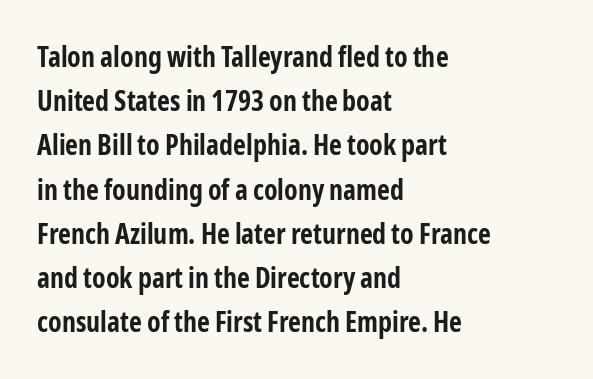
{"serif": "no", "italic": "no", "bold": "yes", "weight": "bold", "width": "condensed", "stroke_contrast": "low", "x_height": "medium", "monospaced": "no", "underline": "no", "align": "left", "line_spacing": "normal", "line_spacing_ratio": 1.58, "letter_spacing": "normal", "letter_spacing_em": 0.0, "glyph_px": 28}
